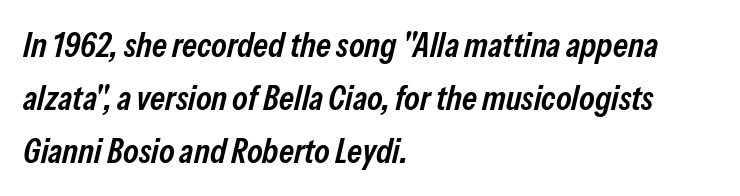
Rendered with sloped, italic letterforms. The lines sit at an ordinary, default distance from one another. A clean baseline with only descenders dipping below it. Heft: intermediate — a semibold.
